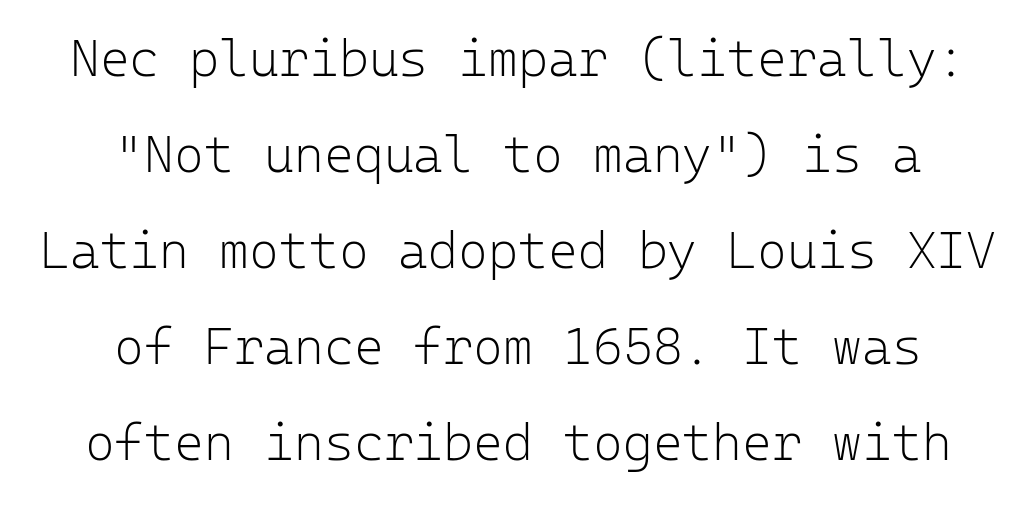
Looks like terminal output: every glyph gets an equal slot. Clear beneath every line of the passage. The letterforms sit at book weight or below. This sample uses plain, unmodified letter spacing. Ordinary non-slanted type is in use. This rendering uses center alignment, leaving both contours irregular but symmetric.
